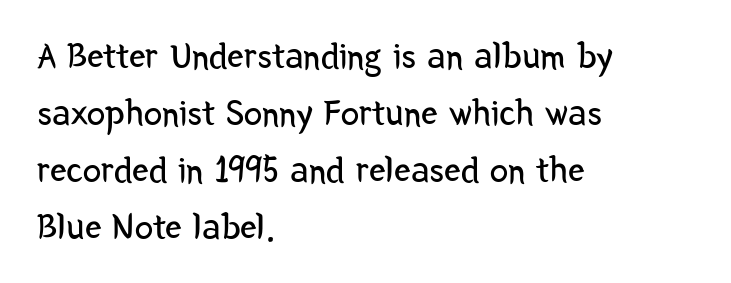
Q: Is the text bold? A: No.
Q: Is the text italic (slanted)? A: No, it is upright.
Q: Is the typeface a serif or a sans-serif typeface? A: Sans-serif.
Q: Is the text underlined? A: No.
Q: How is the paragraph aligned? A: Left-aligned.
Q: Is the spacing between letters normal or unusually wide? A: Normal.
Q: Is the spacing between lines tight, normal or loose? A: Normal.
Q: Width (condensed, normal, or wide)? A: Condensed.
Q: Stroke contrast? A: Low.
Q: x-height? A: Medium.
Q: Monospaced? A: No.
